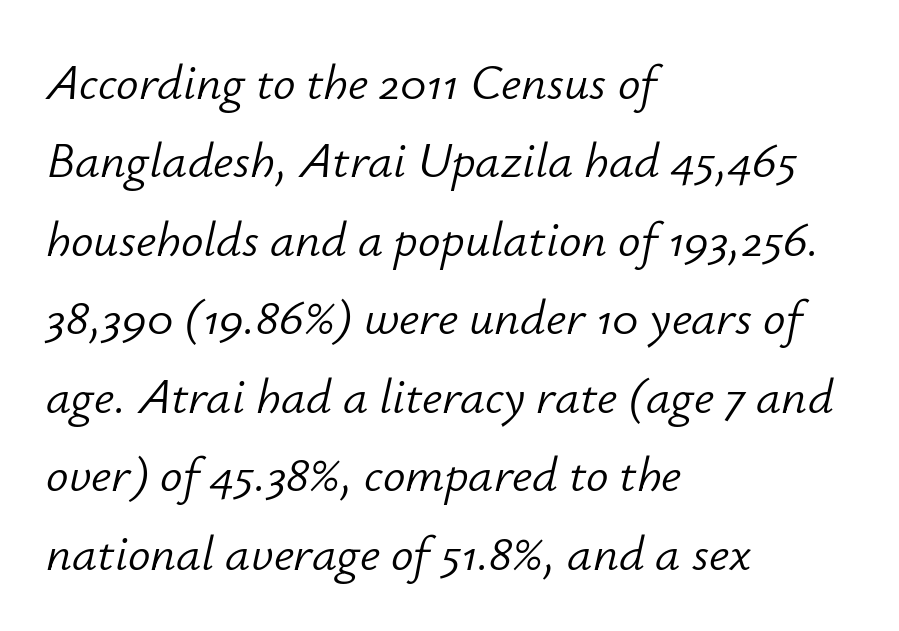
The face used here is rendered with its standard letterfit. Slant detected: the letters are inclined. The setting favours the left margin, as ordinary paragraphs usually do. Ink coverage per letter is moderate at most. The baseline area is clear. Note the varied advance widths — an 'i' is clearly narrower than an 'm'.
